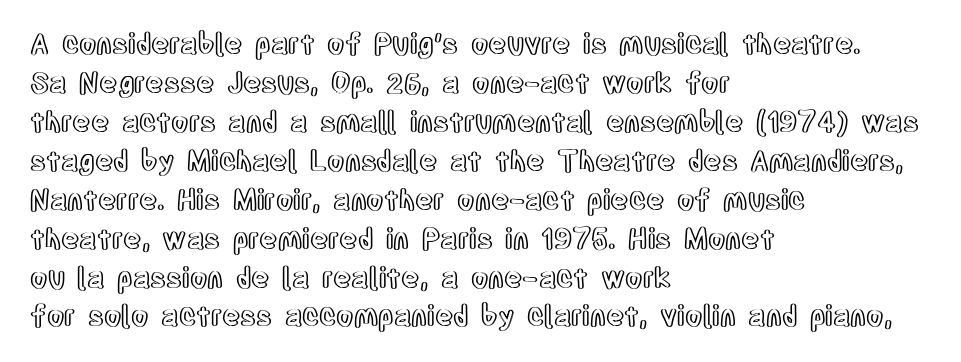
{"italic": "no", "width": "condensed", "x_height": "large", "monospaced": "no", "underline": "no", "align": "left", "line_spacing": "normal", "line_spacing_ratio": 1.39, "letter_spacing": "normal", "letter_spacing_em": 0.0, "glyph_px": 28}
